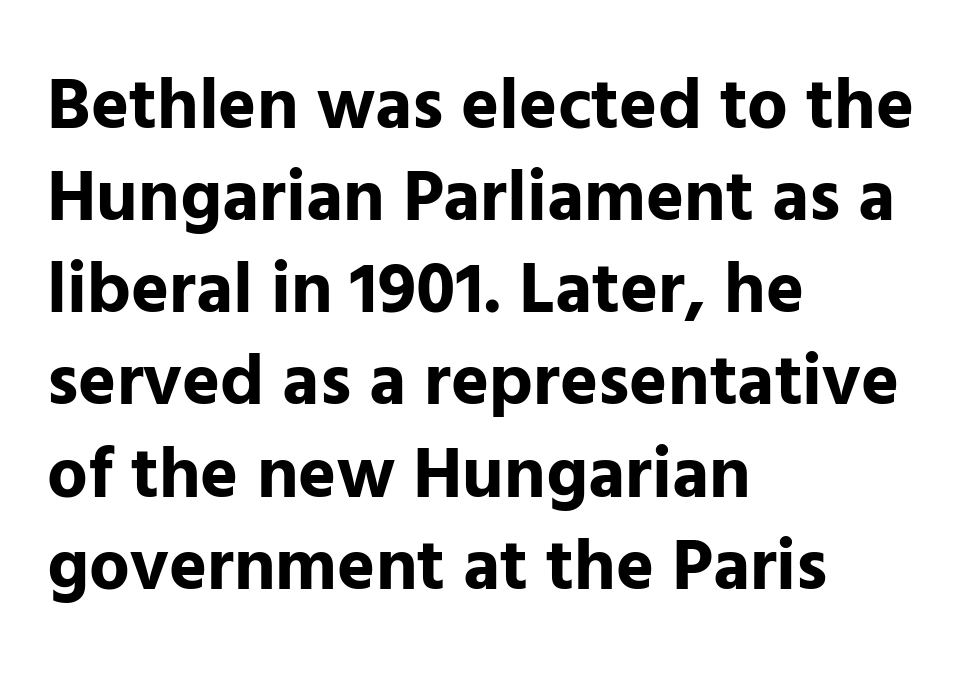
The image shows 72 px bold sans-serif type, upright; set left-aligned, normal line spacing (1.28x), normal letter spacing, not underlined; low stroke contrast and a medium x-height.
